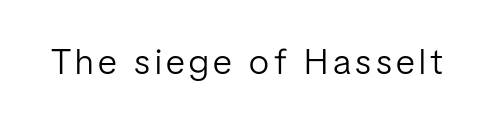
Q: Is the text bold? A: No.
Q: Is the text italic (slanted)? A: No, it is upright.
Q: Is the typeface a serif or a sans-serif typeface? A: Sans-serif.
Q: Is the text underlined? A: No.
Q: Width (condensed, normal, or wide)? A: Condensed.
Q: Stroke contrast? A: Low.
Q: x-height? A: Medium.
Q: Monospaced? A: No.
